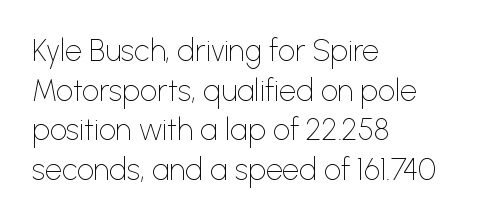
The image shows 30 px thin sans-serif type, upright; set left-aligned, normal line spacing (1.32x), normal letter spacing, not underlined; low stroke contrast and a medium x-height.
